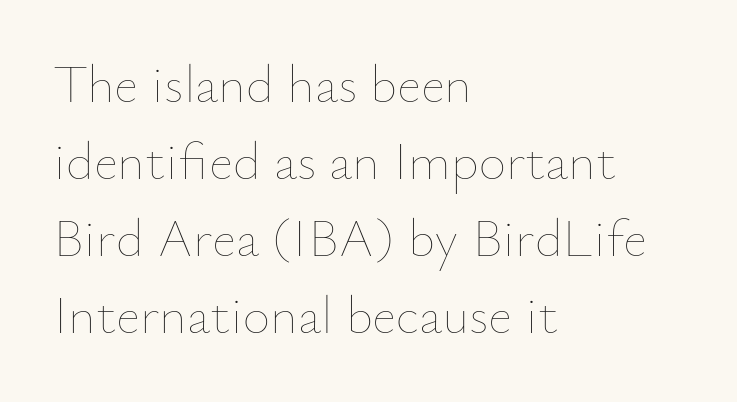
Q: Is the text bold? A: No.
Q: Is the text italic (slanted)? A: No, it is upright.
Q: Is the text underlined? A: No.
Q: How is the paragraph aligned? A: Left-aligned.
Q: Is the spacing between letters normal or unusually wide? A: Normal.
Q: Is the spacing between lines tight, normal or loose? A: Normal.
Q: Width (condensed, normal, or wide)? A: Normal.
Q: Stroke contrast? A: Low.
Q: x-height? A: Small.
Q: Monospaced? A: No.
